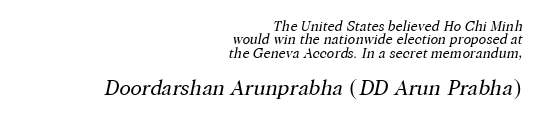
Q: Is the text bold? A: No.
Q: Is the text italic (slanted)? A: Yes, it leans right by about 12 degrees.
Q: Is the text underlined? A: No.
Q: How is the paragraph aligned? A: Right-aligned.
Q: Is the spacing between letters normal or unusually wide? A: Normal.
Q: Is the spacing between lines tight, normal or loose? A: Tight.
Q: Which block of text is set in a larger size, the first (top) or the second (bottom)? A: The second (bottom) one.
